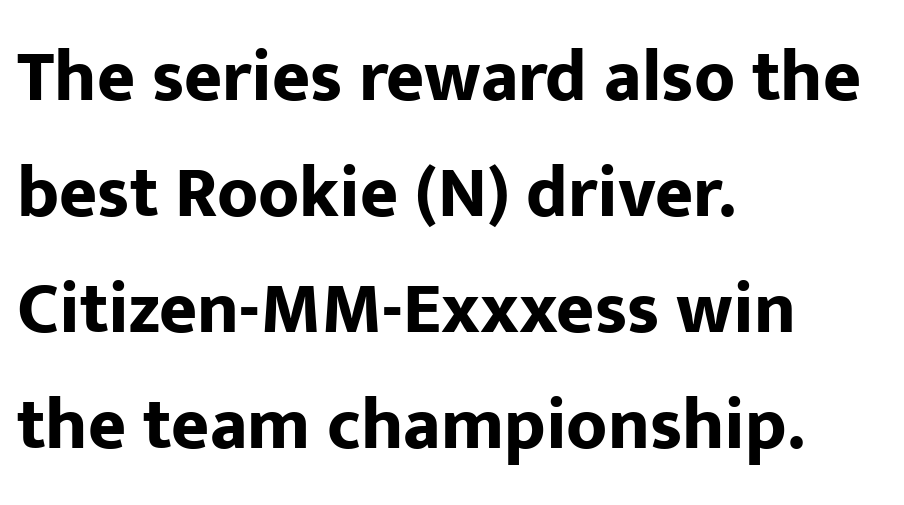
The image shows 73 px bold sans-serif type, upright; set left-aligned, normal line spacing (1.59x), normal letter spacing, not underlined; low stroke contrast and a medium x-height.
